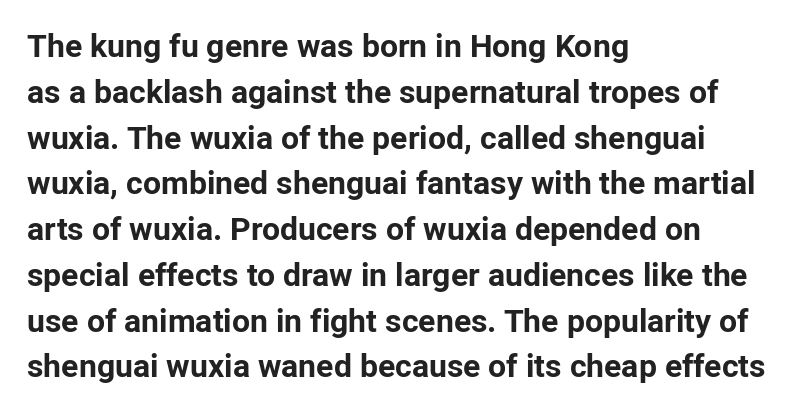
The image shows 32 px bold sans-serif type, upright; set left-aligned, normal line spacing (1.43x), normal letter spacing, not underlined; low stroke contrast and a medium x-height.
